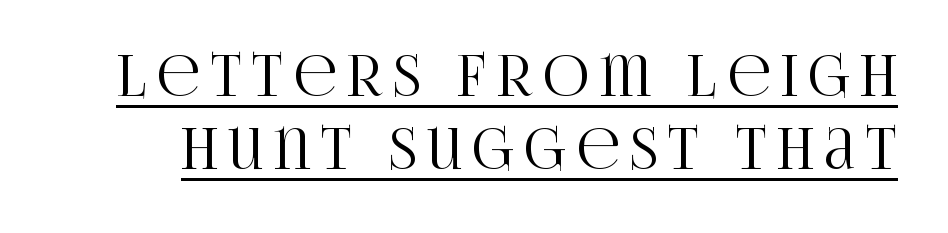
Q: Is the text italic (slanted)? A: No, it is upright.
Q: Is the typeface a serif or a sans-serif typeface? A: Serif.
Q: Is the text underlined? A: Yes.
Q: Is the spacing between lines tight, normal or loose? A: Normal.
Q: Width (condensed, normal, or wide)? A: Condensed.
Q: Stroke contrast? A: High.
Q: x-height? A: Large.
Q: Monospaced? A: No.
